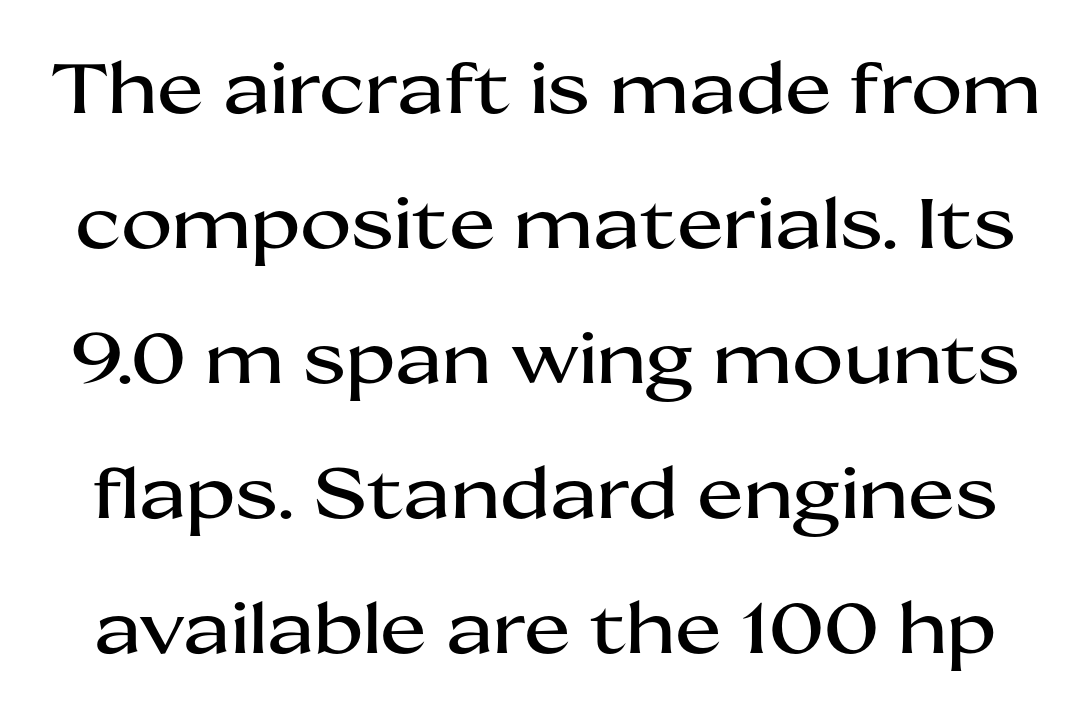
{"italic": "no", "width": "wide", "stroke_contrast": "medium", "x_height": "medium", "monospaced": "no", "underline": "no", "line_spacing": "loose", "line_spacing_ratio": 1.93, "letter_spacing": "normal", "letter_spacing_em": 0.0, "glyph_px": 70}
